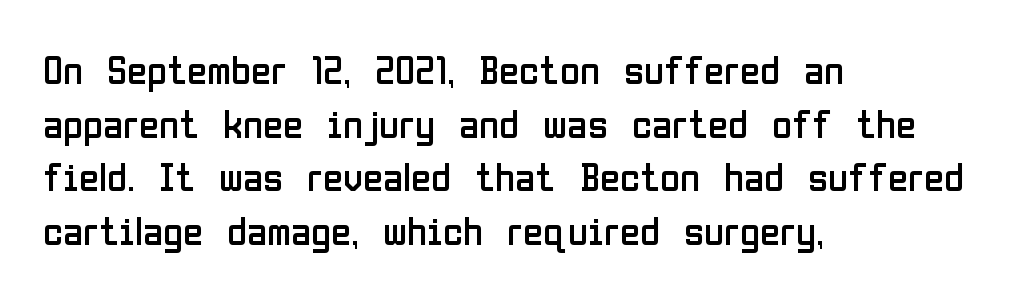
Caption: face not bold, strokes unweighted. Students, note that the glyphs here touch the page at normal intervals. Each letter's strokes conclude bluntly, with no projecting serifs. Character widths vary here, with narrow letters taking less room than wide ones. Unlike italic type, these characters show no tilt at all.
